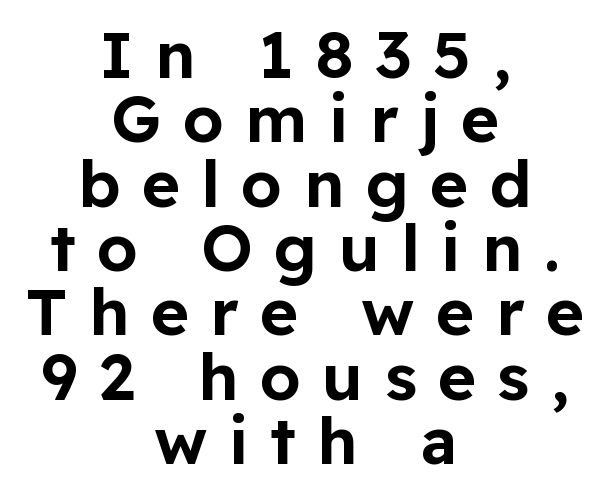
Tall strokes in this sample are plumb rather than angled. Observe the wide spacing: letters keep a clear distance from each other. Spacing verdict: proportional, widths tailored to each character. Interline gaps are noticeably narrow in this sample. Has an underline been added? It has not.
